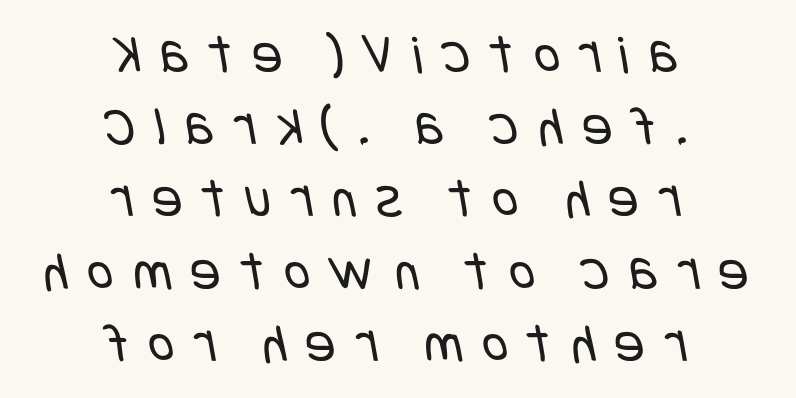
Q: Is the text bold? A: No.
Q: Is the typeface a serif or a sans-serif typeface? A: Sans-serif.
Q: Is the text underlined? A: No.
Q: How is the paragraph aligned? A: Centered.
Q: Is the spacing between letters normal or unusually wide? A: Unusually wide.
Q: Is the spacing between lines tight, normal or loose? A: Normal.
Q: Width (condensed, normal, or wide)? A: Condensed.
Q: Stroke contrast? A: Low.
Q: x-height? A: Large.
